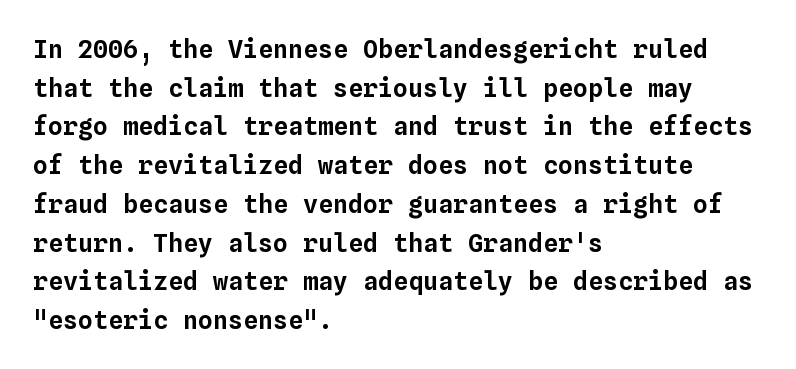
Q: Is the text italic (slanted)? A: No, it is upright.
Q: Is the text underlined? A: No.
Q: How is the paragraph aligned? A: Left-aligned.
Q: Is the spacing between letters normal or unusually wide? A: Normal.
Q: Is the spacing between lines tight, normal or loose? A: Normal.
